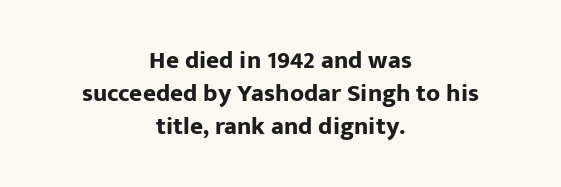
The image shows 25 px bold type, upright; set centered, normal line spacing (1.32x), normal letter spacing, not underlined.
